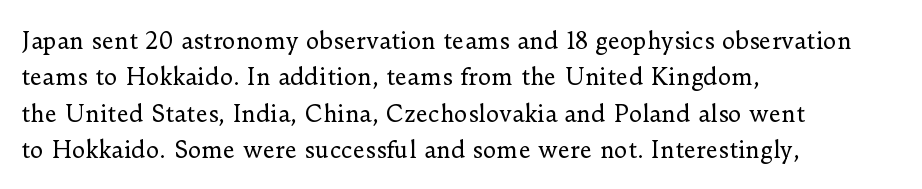
Compared with typical paragraphs, the rows here are spaced about the same. The letterforms sit at book weight or below. Ascenders rise straight up at ninety degrees. The lines are quadded left. Check the space under the baseline: it is left empty. Tracking value appears to be zero — textbook default spacing.
